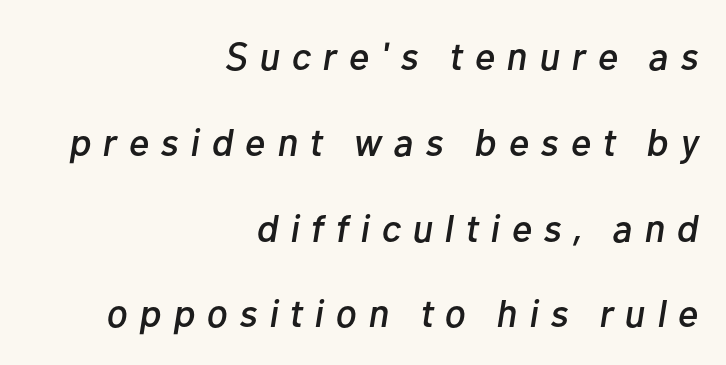
Q: Is the text italic (slanted)? A: Yes, it leans right by about 10 degrees.
Q: Is the text underlined? A: No.
Q: How is the paragraph aligned? A: Right-aligned.
Q: Is the spacing between letters normal or unusually wide? A: Unusually wide.
Q: Is the spacing between lines tight, normal or loose? A: Loose.
Q: Width (condensed, normal, or wide)? A: Normal.
Q: Stroke contrast? A: Low.
Q: x-height? A: Medium.
Q: Monospaced? A: No.
